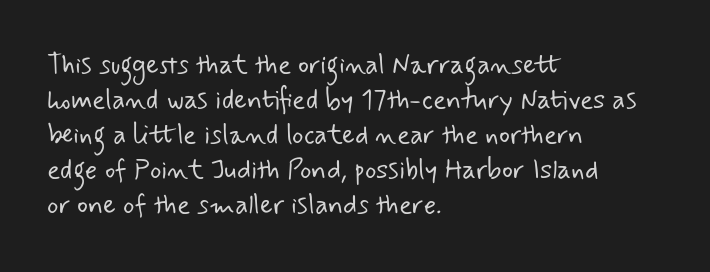
{"bold": "no", "underline": "no", "align": "left", "line_spacing": "normal", "line_spacing_ratio": 1.3, "letter_spacing": "normal", "letter_spacing_em": 0.0, "glyph_px": 27}
